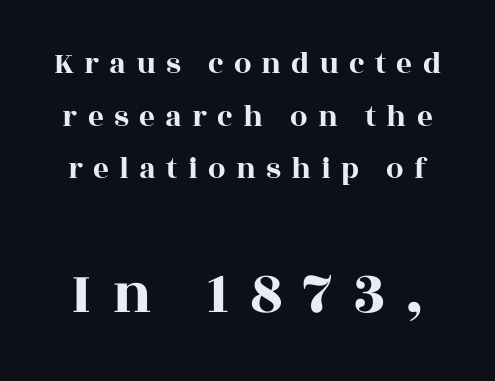
The specimen reads as upright at a glance. Here the designer chose a conventional face with non-uniform glyph widths. Only glyphs here, with clear space below each row. Tracking value appears strongly positive — letters spread wide. Serif or sans? Serif — the stroke terminals have little feet. The passage shown begins with its smaller block and ends with its larger one.
